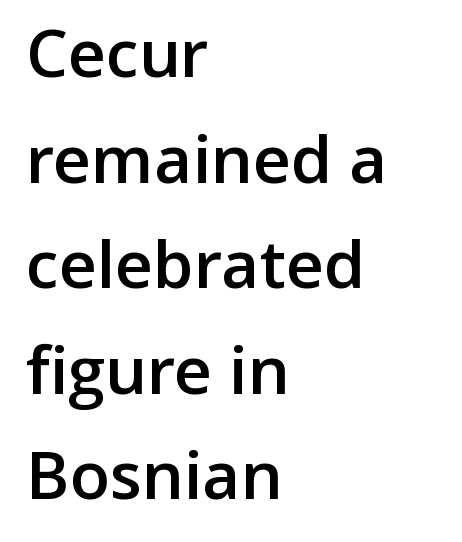
Q: Is the text bold? A: Semi-bold.
Q: Is the text italic (slanted)? A: No, it is upright.
Q: Is the typeface a serif or a sans-serif typeface? A: Sans-serif.
Q: Is the text underlined? A: No.
Q: How is the paragraph aligned? A: Left-aligned.
Q: Is the spacing between letters normal or unusually wide? A: Normal.
Q: Is the spacing between lines tight, normal or loose? A: Normal.
Q: Width (condensed, normal, or wide)? A: Normal.
Q: Stroke contrast? A: Low.
Q: x-height? A: Medium.
Q: Monospaced? A: No.
